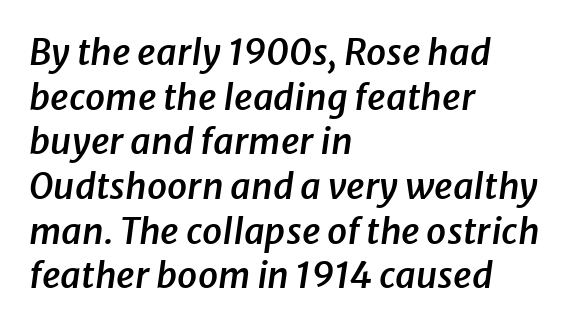
{"italic": "yes", "lean": "right", "slant_degrees": 8, "bold": "semi", "weight": "semibold", "width": "normal", "stroke_contrast": "low", "x_height": "medium", "monospaced": "no", "underline": "no", "align": "left", "line_spacing_ratio": 1.24, "letter_spacing": "normal", "letter_spacing_em": 0.0, "glyph_px": 36}
